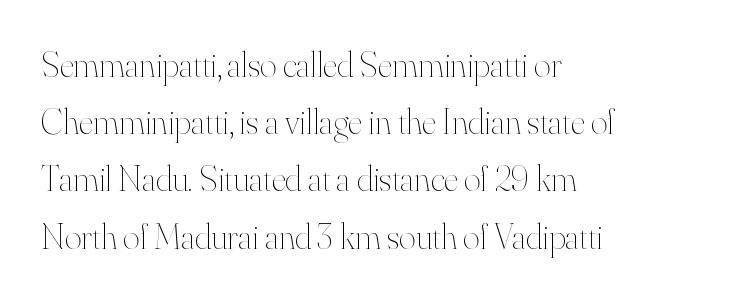
Every stem runs plumb, perpendicular to the baseline. Alignment: flush left. A typesetter would call this proportional, since set widths differ per character. The rows are spaced the way most documents space them. The tracking reads as untouched default to a designer's eye. Each row of text sits above clean, open space.
